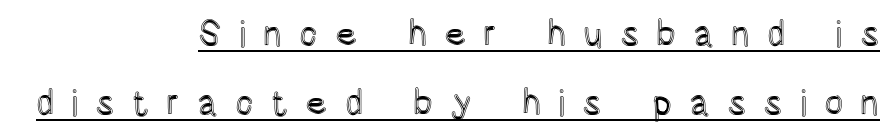
Q: Is the text italic (slanted)? A: No, it is upright.
Q: Is the text underlined? A: Yes.
Q: How is the paragraph aligned? A: Right-aligned.
Q: Is the spacing between letters normal or unusually wide? A: Unusually wide.
Q: Is the spacing between lines tight, normal or loose? A: Loose.
Q: Width (condensed, normal, or wide)? A: Condensed.
Q: x-height? A: Large.
Q: Monospaced? A: No.
